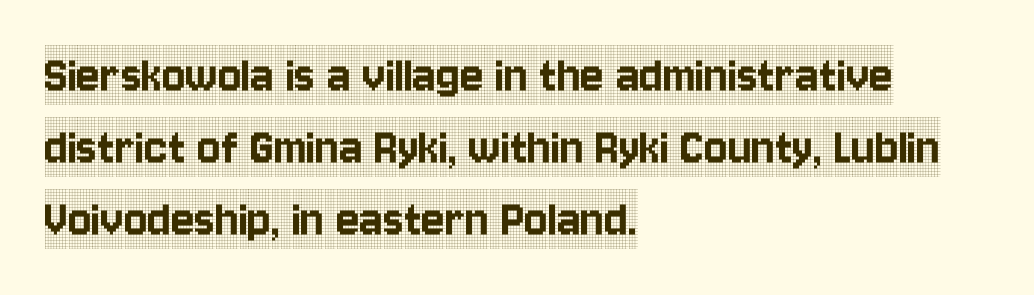
{"serif": "yes", "italic": "no", "width": "condensed", "x_height": "large", "monospaced": "no", "underline": "no", "align": "left", "line_spacing": "normal", "line_spacing_ratio": 1.31, "letter_spacing": "normal", "letter_spacing_em": 0.0, "glyph_px": 55}
